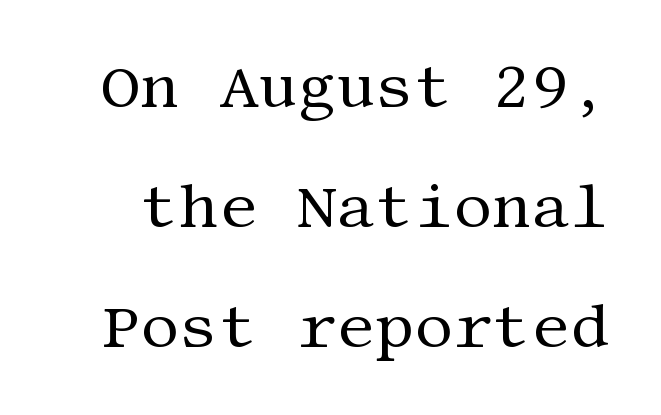
Between one letter and the next there's only the usual sliver of space. If you drew a line through each stem, it would be perfectly vertical. The characters display serif detailing at their extremities. One glance says open: line gaps are wider than usual.
